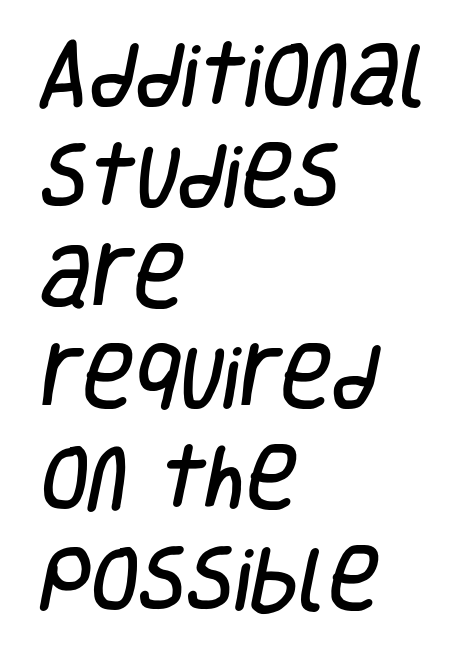
Q: Is the typeface a serif or a sans-serif typeface? A: Sans-serif.
Q: Is the text underlined? A: No.
Q: How is the paragraph aligned? A: Left-aligned.
Q: Is the spacing between letters normal or unusually wide? A: Normal.
Q: Is the spacing between lines tight, normal or loose? A: Normal.
Q: Width (condensed, normal, or wide)? A: Condensed.
Q: Stroke contrast? A: Low.
Q: x-height? A: Large.
Q: Monospaced? A: No.
